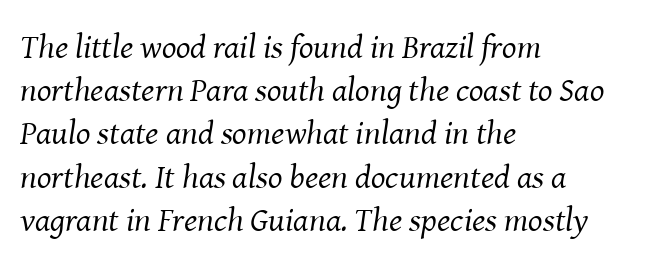
The image shows 34 px regular-weight serif type, italic (leaning right); set left-aligned, normal line spacing (1.27x), normal letter spacing, not underlined; medium stroke contrast and a medium x-height.
